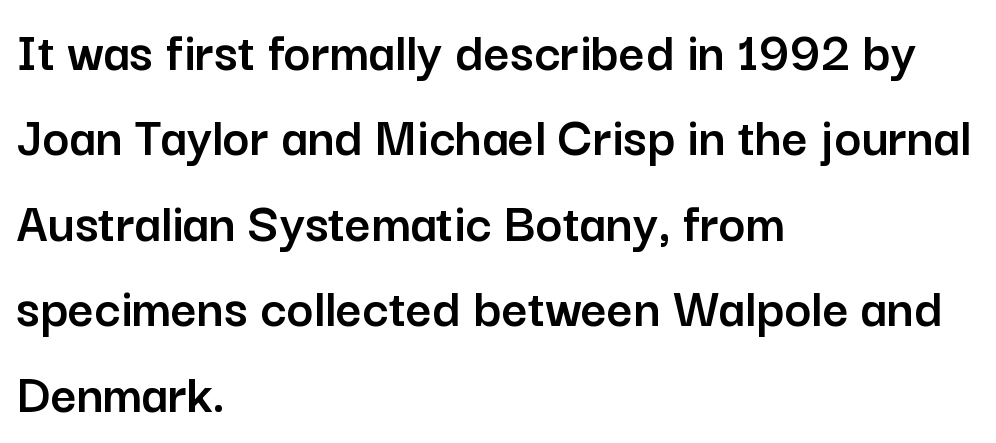
Any mark beneath the type? The region is blank. Notice how descenders clear the ascenders below comfortably — that's standard leading. To sum up the face: it is a sans, with no serifs. This sample has the flowing, uneven cadence of proportional lettering. Posture: vertical. Left-aligned paragraph, ragged on the right.
